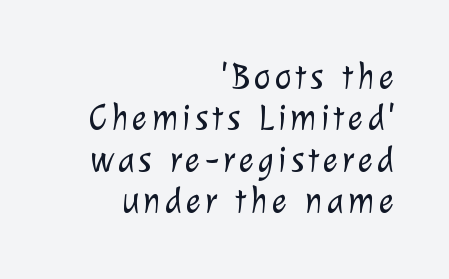
The font family rendered here belongs to the sans-serif group. Whoever set this chose condensed vertical rhythm over breathing room. Caption: multi-line text, flush right, ragged left. Only glyphs here, with clear space below each row. The letters advance in unequal steps, a hallmark of proportional type.
